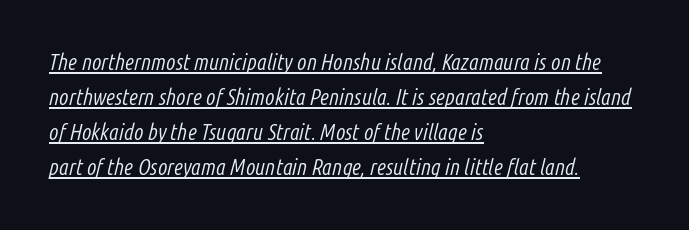
The image shows 22 px text type, italic (leaning right); set left-aligned, normal line spacing (1.59x), normal letter spacing, underlined.
